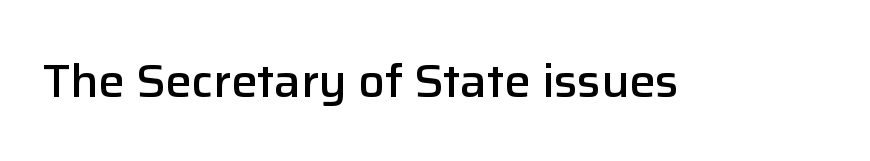
Q: Is the text bold? A: Semi-bold.
Q: Is the text italic (slanted)? A: No, it is upright.
Q: Is the typeface a serif or a sans-serif typeface? A: Sans-serif.
Q: Is the text underlined? A: No.
Q: Is the spacing between letters normal or unusually wide? A: Normal.
Q: Width (condensed, normal, or wide)? A: Normal.
Q: Stroke contrast? A: Low.
Q: x-height? A: Medium.
Q: Monospaced? A: No.
